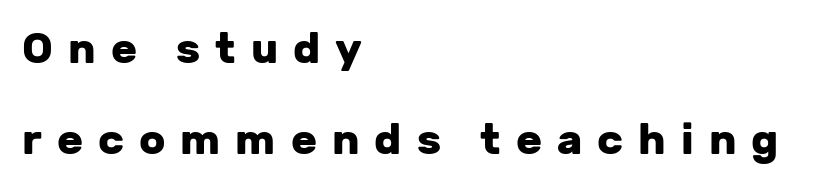
{"serif": "no", "italic": "no", "bold": "yes", "weight": "heavy", "width": "normal", "stroke_contrast": "low", "x_height": "medium", "monospaced": "no", "underline": "no", "align": "left", "line_spacing": "loose", "line_spacing_ratio": 2.12, "letter_spacing": "wide", "letter_spacing_em": 0.35, "glyph_px": 43}
